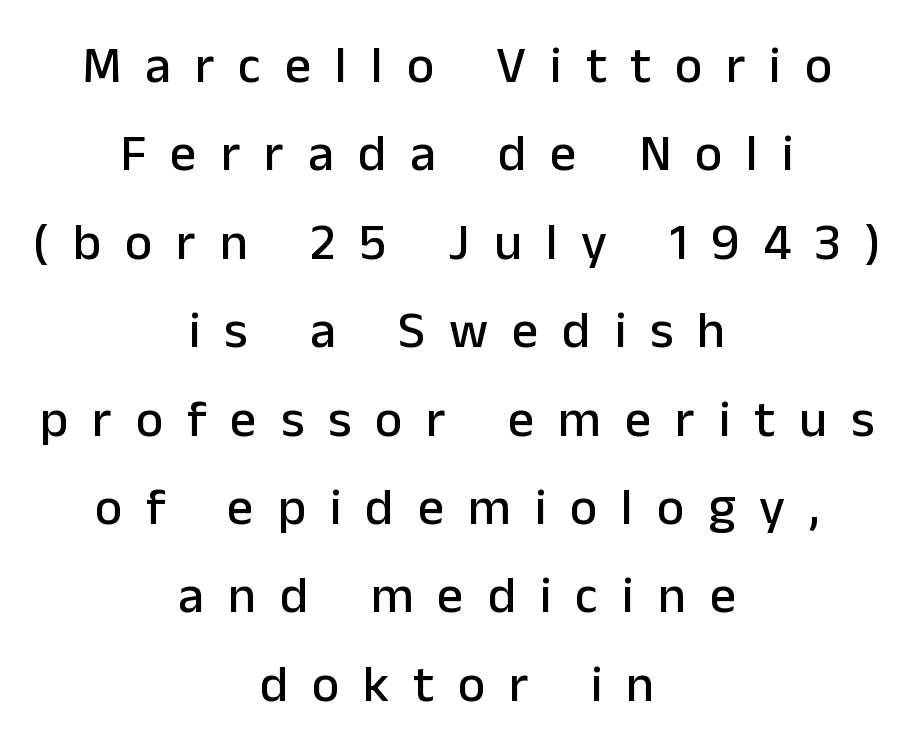
Q: Is the text italic (slanted)? A: No, it is upright.
Q: Is the typeface a serif or a sans-serif typeface? A: Sans-serif.
Q: Is the text underlined? A: No.
Q: How is the paragraph aligned? A: Centered.
Q: Is the spacing between letters normal or unusually wide? A: Unusually wide.
Q: Is the spacing between lines tight, normal or loose? A: Normal.
Q: Width (condensed, normal, or wide)? A: Normal.
Q: Stroke contrast? A: Low.
Q: x-height? A: Medium.
Q: Monospaced? A: No.
